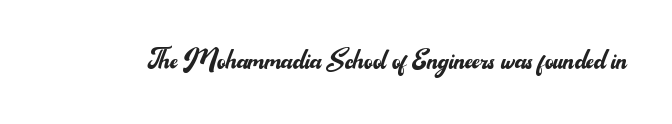
The image shows 33 px regular-weight sans-serif type; set normal letter spacing, not underlined; medium stroke contrast and a small x-height.
